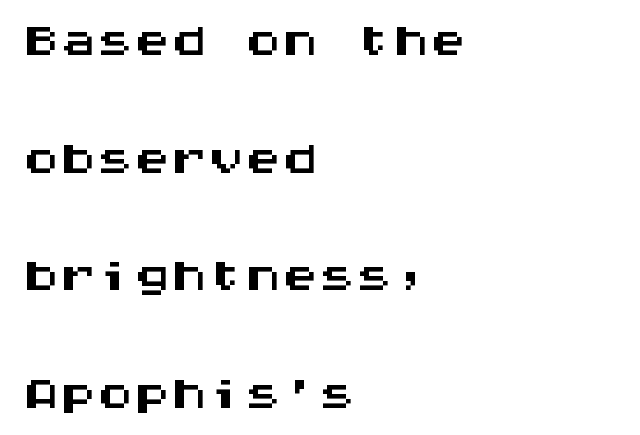
Q: Is the text italic (slanted)? A: No, it is upright.
Q: Is the typeface a serif or a sans-serif typeface? A: Sans-serif.
Q: Is the text underlined? A: No.
Q: How is the paragraph aligned? A: Left-aligned.
Q: Is the spacing between letters normal or unusually wide? A: Normal.
Q: Is the spacing between lines tight, normal or loose? A: Normal.
Q: Width (condensed, normal, or wide)? A: Wide.
Q: Stroke contrast? A: Medium.
Q: x-height? A: Large.
Q: Monospaced? A: Yes.
